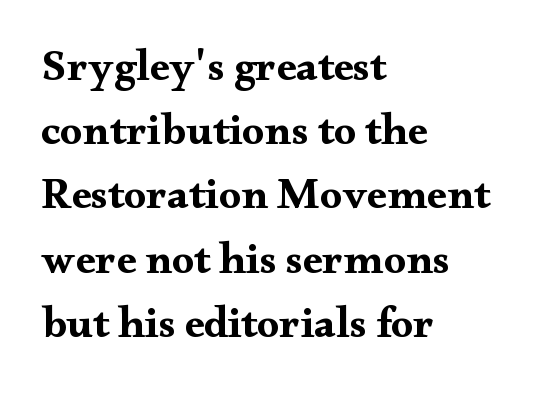
The image shows 44 px bold, wide serif type, upright; set left-aligned, normal line spacing (1.46x), normal letter spacing, not underlined; medium stroke contrast and a small x-height.
